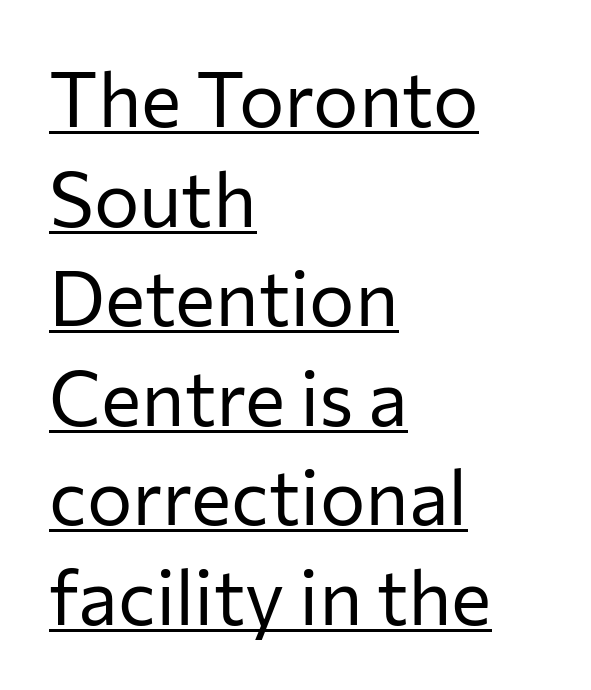
Weight: regular or lighter. Note: no serifs on the glyphs. Italic? Not at all — the glyphs are vertical. What decoration does the sample have? An underline. Is this a fixed-width face? No — the glyphs have proportional, varying widths.
